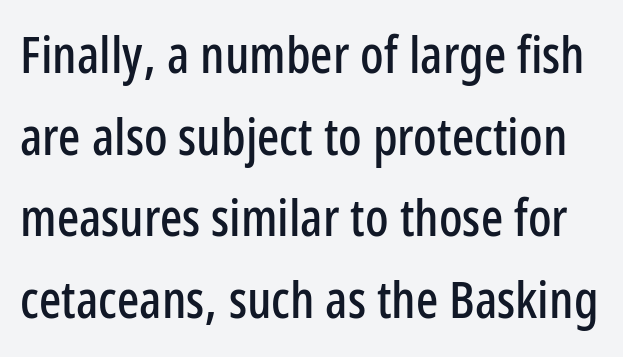
Q: Is the text italic (slanted)? A: No, it is upright.
Q: Is the typeface a serif or a sans-serif typeface? A: Sans-serif.
Q: Is the text underlined? A: No.
Q: Is the spacing between letters normal or unusually wide? A: Normal.
Q: Is the spacing between lines tight, normal or loose? A: Normal.
Q: Width (condensed, normal, or wide)? A: Condensed.
Q: Stroke contrast? A: Low.
Q: x-height? A: Medium.
Q: Monospaced? A: No.
